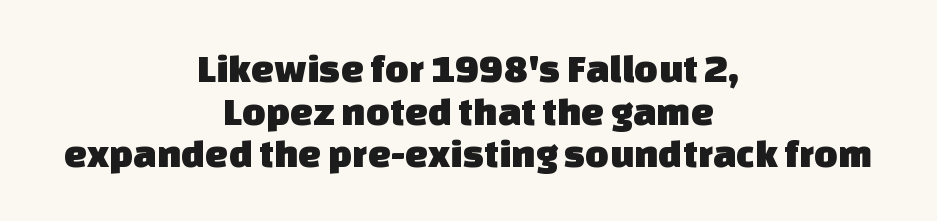
The image shows 41 px sans-serif type; set centered, tight line spacing (1.04x), normal letter spacing, not underlined; low stroke contrast and a large x-height.
